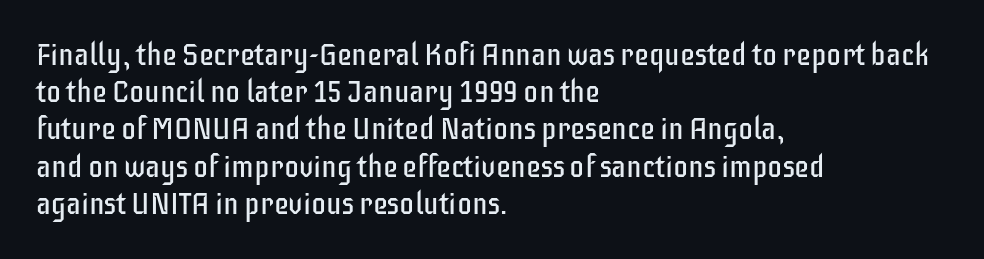
Q: Is the text bold? A: No.
Q: Is the text italic (slanted)? A: No, it is upright.
Q: Is the typeface a serif or a sans-serif typeface? A: Sans-serif.
Q: Is the text underlined? A: No.
Q: How is the paragraph aligned? A: Left-aligned.
Q: Is the spacing between letters normal or unusually wide? A: Normal.
Q: Width (condensed, normal, or wide)? A: Condensed.
Q: Stroke contrast? A: Low.
Q: x-height? A: Large.
Q: Monospaced? A: No.
